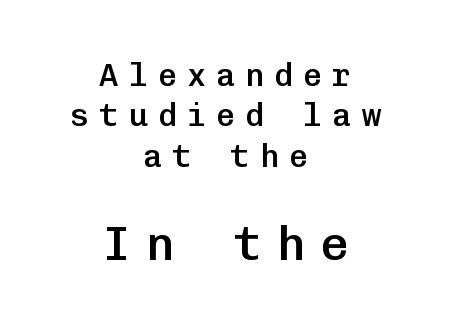
The paragraph has two soft edges and a firm central axis. Bigger letters appear in the bottom chunk; the top chunk is reduced. A typesetter would call this monospace, since all characters share one set width. Emphasis by weight is partial: semibold. The rendering shows plain stroke endings on the letterforms — a sans-serif design.
